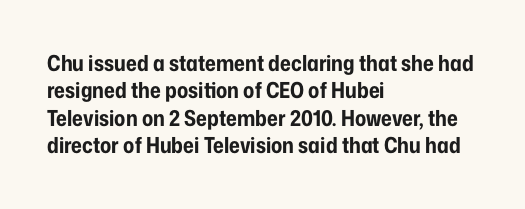
The image shows 22 px bold type, upright; set left-aligned, normal line spacing (1.25x), normal letter spacing, not underlined.
